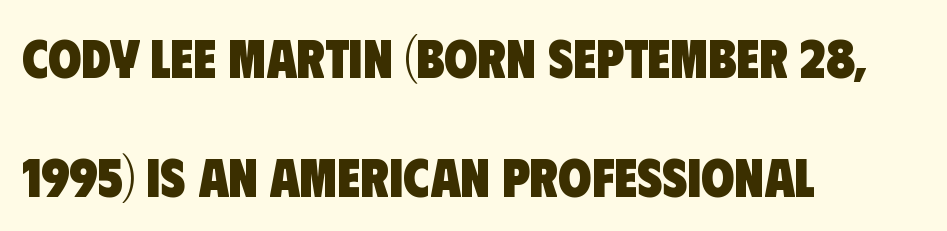
{"serif": "no", "bold": "yes", "weight": "heavy", "width": "condensed", "stroke_contrast": "low", "x_height": "large", "monospaced": "no", "underline": "no", "align": "left", "line_spacing": "loose", "line_spacing_ratio": 2.21, "letter_spacing": "normal", "letter_spacing_em": 0.0, "glyph_px": 54}
